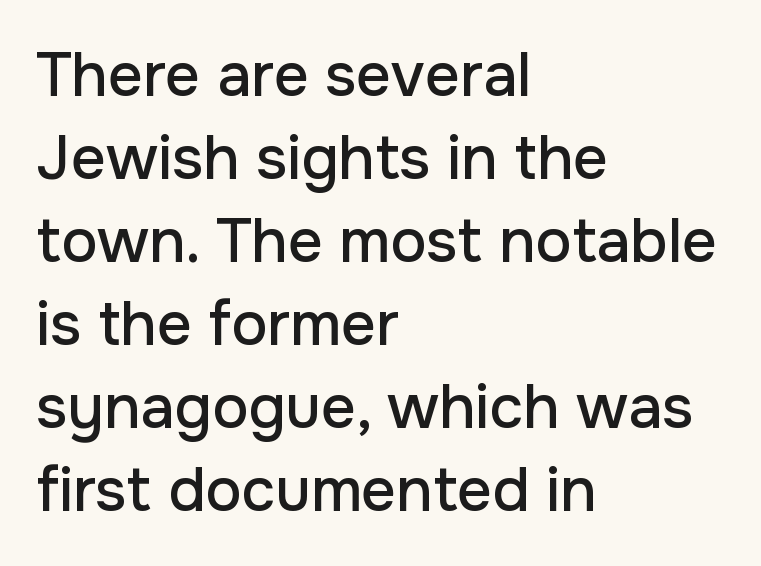
Q: Is the text italic (slanted)? A: No, it is upright.
Q: Is the typeface a serif or a sans-serif typeface? A: Sans-serif.
Q: Is the text underlined? A: No.
Q: How is the paragraph aligned? A: Left-aligned.
Q: Is the spacing between letters normal or unusually wide? A: Normal.
Q: Is the spacing between lines tight, normal or loose? A: Normal.
Q: Width (condensed, normal, or wide)? A: Normal.
Q: Stroke contrast? A: Low.
Q: x-height? A: Medium.
Q: Monospaced? A: No.
